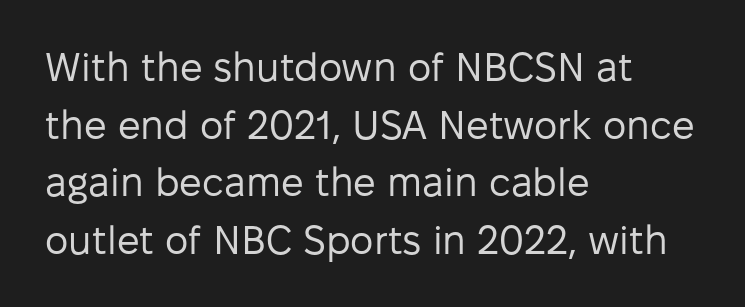
The image shows 40 px regular-weight sans-serif type, upright; set left-aligned, normal line spacing (1.44x), normal letter spacing, not underlined; low stroke contrast and a medium x-height.
